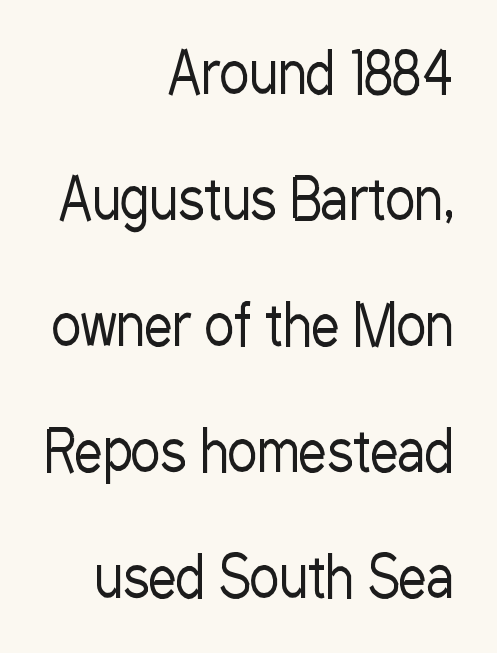
{"serif": "no", "italic": "no", "bold": "no", "weight": "regular", "width": "condensed", "stroke_contrast": "low", "x_height": "medium", "monospaced": "no", "underline": "no", "align": "right", "line_spacing": "loose", "line_spacing_ratio": 2.25, "letter_spacing": "normal", "letter_spacing_em": 0.0, "glyph_px": 56}
